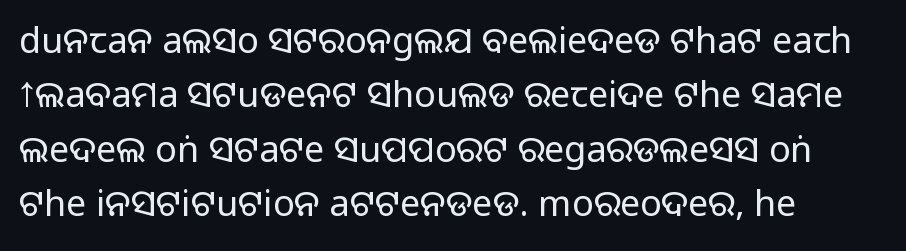
Q: Is the text italic (slanted)? A: No, it is upright.
Q: Is the typeface a serif or a sans-serif typeface? A: Sans-serif.
Q: Is the text underlined? A: No.
Q: How is the paragraph aligned? A: Left-aligned.
Q: Is the spacing between letters normal or unusually wide? A: Normal.
Q: Is the spacing between lines tight, normal or loose? A: Normal.
Q: Width (condensed, normal, or wide)? A: Normal.
Q: Stroke contrast? A: Medium.
Q: Monospaced? A: No.
